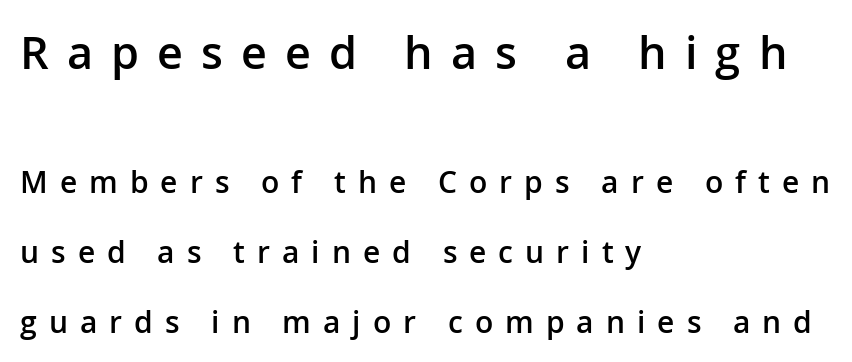
The image shows 45 px semibold sans-serif type, upright; set left-aligned, loose line spacing (2.32x), unusually wide letter spacing (+0.4 em), not underlined; the first (top) block is 1.5x larger; low stroke contrast and a medium x-height.
